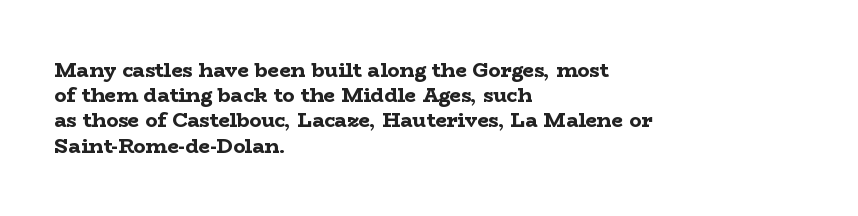
The space directly below the letters is spotless. This rendering uses left alignment, leaving the right contour irregular. The typography opts for an upright posture over an oblique one. Each word holds together tightly as a unit, with standard inter-letter gaps. Pretty heavy lettering here — definitely bold.
